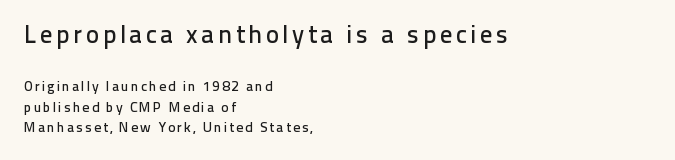
Summary of vertical rhythm: regular, with standard interline spacing. Nobody drew a line under any word here. The compositor pushed each line to the left boundary. Does the bottom block carry the larger type? No, the top block does.
